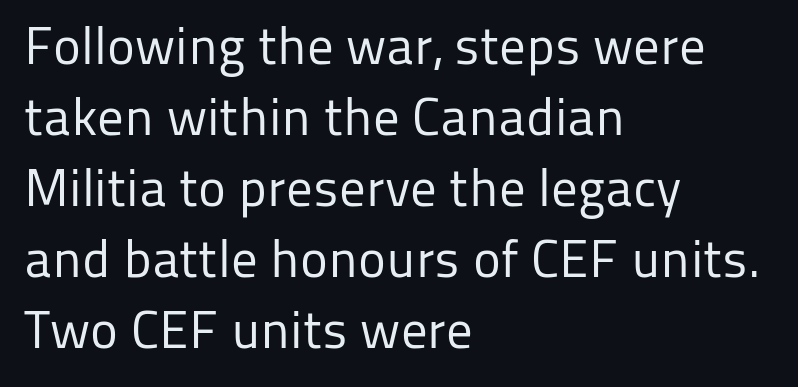
The image shows 53 px regular-weight sans-serif type, upright; set left-aligned, normal line spacing (1.34x), normal letter spacing, not underlined; low stroke contrast and a medium x-height.
